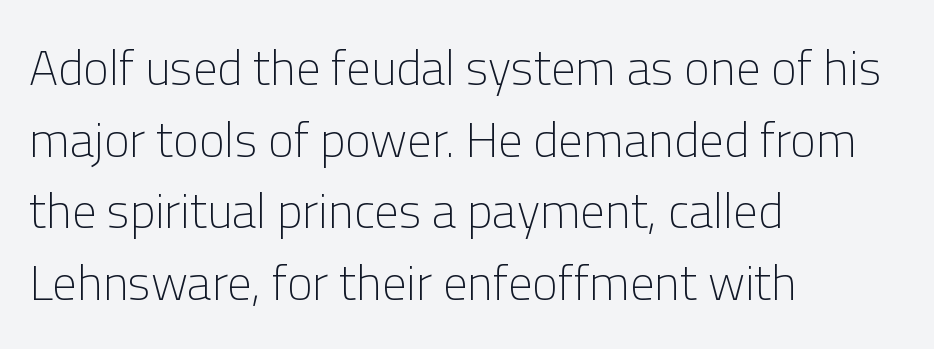
The image shows 49 px light sans-serif type, upright; set left-aligned, normal line spacing (1.46x), normal letter spacing, not underlined; low stroke contrast and a medium x-height.
